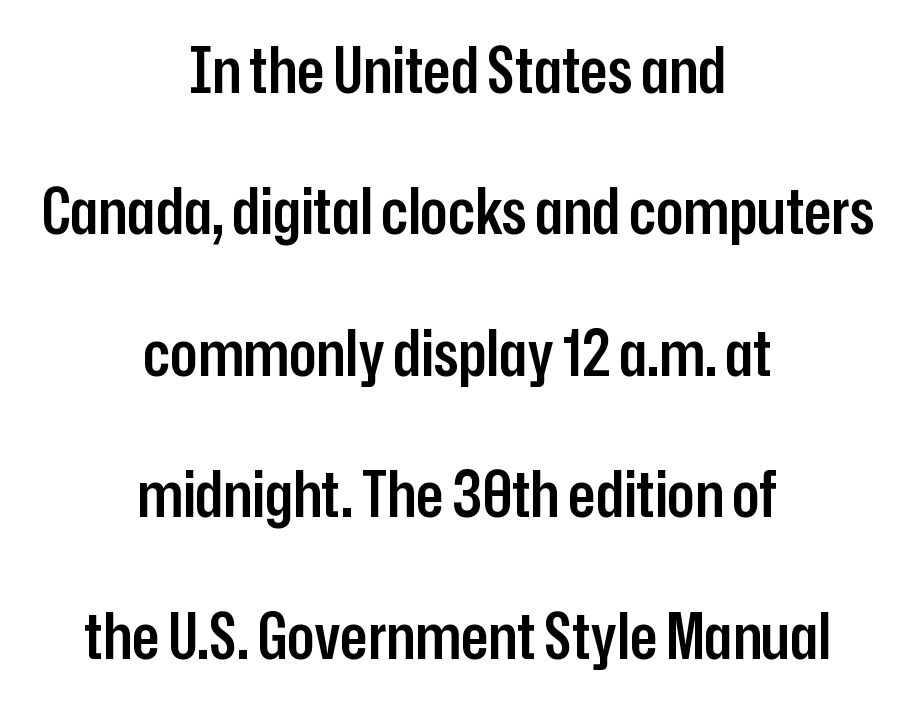
This block would shrink considerably if given ordinary leading; it's expanded now. Unlike italic type, these characters show no tilt at all. Does extra space separate the letters? No, they use regular spacing. A bare baseline throughout the passage. In terms of letterform style, serifs are entirely absent. The passage shown is semibold, sitting just below true bold.
